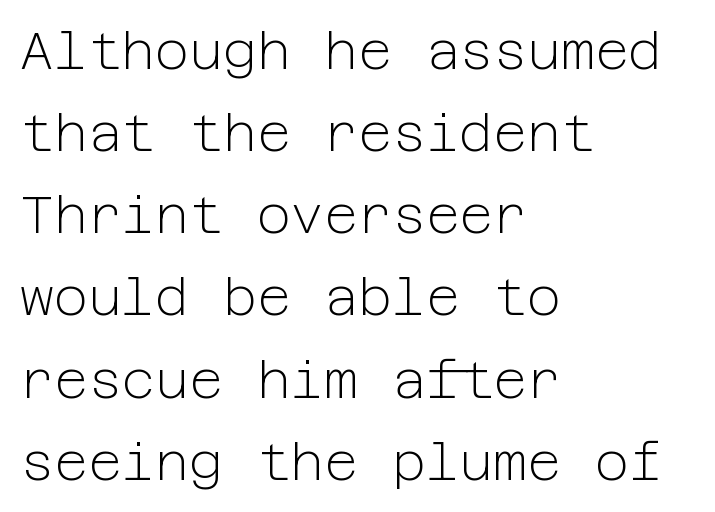
{"serif": "no", "italic": "no", "bold": "no", "weight": "light", "width": "normal", "stroke_contrast": "low", "x_height": "medium", "underline": "no", "align": "left", "line_spacing": "normal", "line_spacing_ratio": 1.58, "letter_spacing": "normal", "letter_spacing_em": 0.0, "glyph_px": 52}
